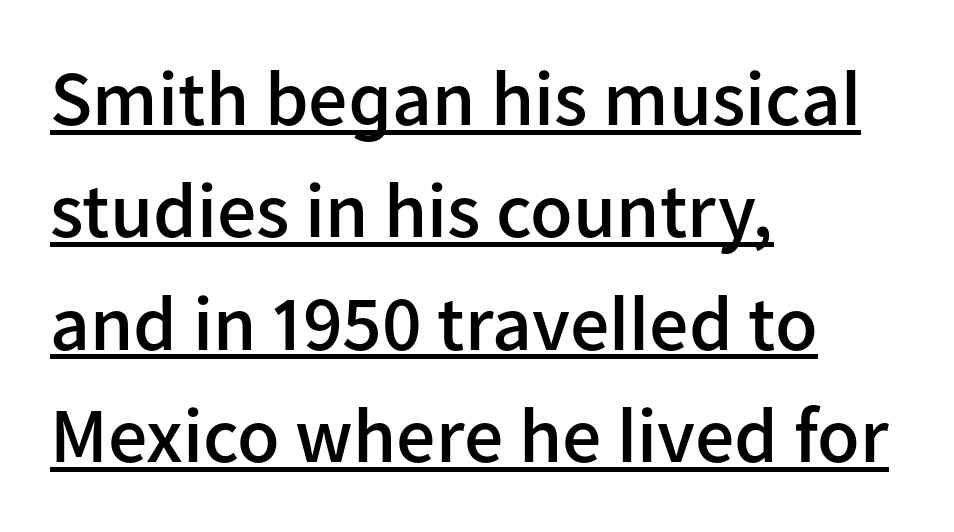
Q: Is the text bold? A: Semi-bold.
Q: Is the text italic (slanted)? A: No, it is upright.
Q: Is the typeface a serif or a sans-serif typeface? A: Sans-serif.
Q: Is the text underlined? A: Yes.
Q: How is the paragraph aligned? A: Left-aligned.
Q: Is the spacing between letters normal or unusually wide? A: Normal.
Q: Is the spacing between lines tight, normal or loose? A: Normal.
Q: Width (condensed, normal, or wide)? A: Normal.
Q: Stroke contrast? A: Low.
Q: x-height? A: Medium.
Q: Monospaced? A: No.
